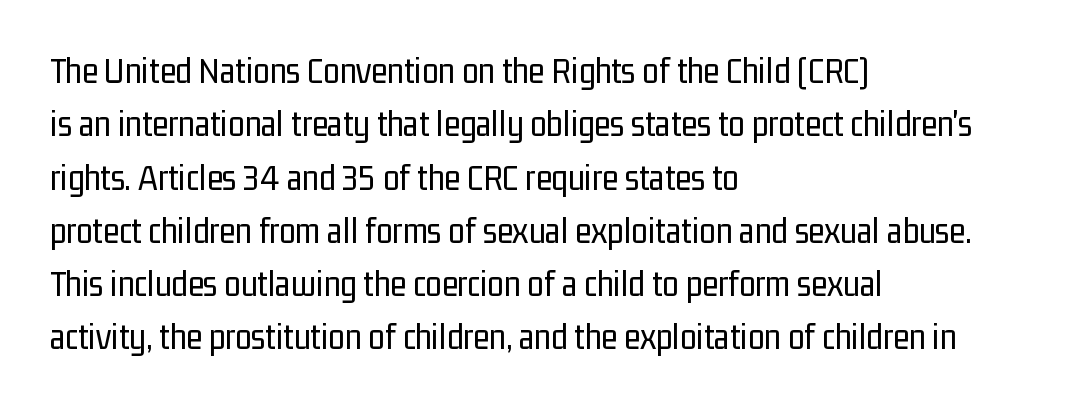
In terms of leading, this rendering sits right in the middle. No extra ink here — the face is not bold. Glance below the letters and you will spot only blank space. The line texture is even and compact thanks to regular tracking. These lines are set flush left with a ragged right edge.
